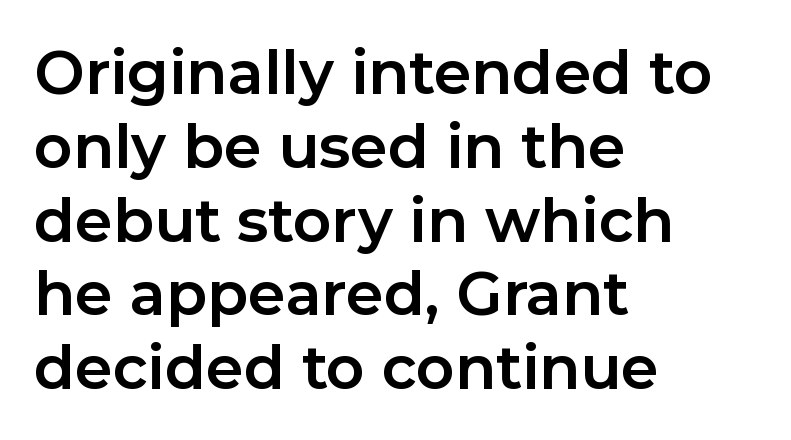
The image shows 60 px bold sans-serif type, upright; set left-aligned, line spacing 1.23x, normal letter spacing, not underlined; low stroke contrast and a medium x-height.
